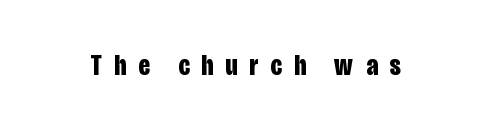
{"serif": "no", "italic": "no", "bold": "yes", "weight": "bold", "width": "condensed", "stroke_contrast": "low", "x_height": "large", "monospaced": "no", "underline": "no", "letter_spacing": "wide", "letter_spacing_em": 0.42, "glyph_px": 29}
